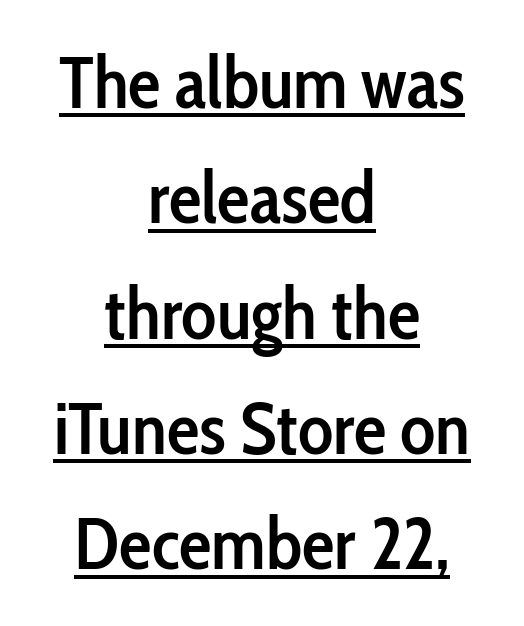
{"serif": "no", "italic": "no", "bold": "semi", "weight": "semibold", "width": "condensed", "stroke_contrast": "low", "x_height": "medium", "monospaced": "no", "underline": "yes", "align": "center", "line_spacing": "normal", "line_spacing_ratio": 1.58, "letter_spacing": "normal", "letter_spacing_em": 0.0, "glyph_px": 73}
